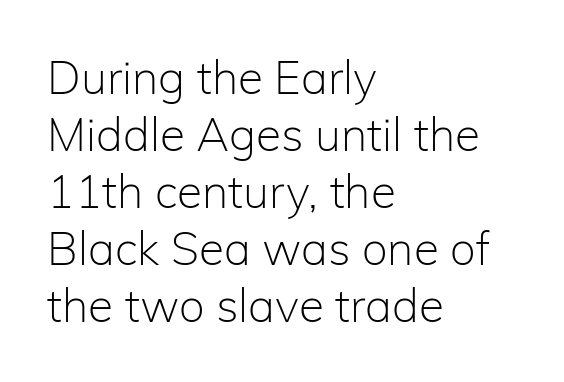
Q: Is the text bold? A: No.
Q: Is the text italic (slanted)? A: No, it is upright.
Q: Is the typeface a serif or a sans-serif typeface? A: Sans-serif.
Q: Is the text underlined? A: No.
Q: How is the paragraph aligned? A: Left-aligned.
Q: Is the spacing between letters normal or unusually wide? A: Normal.
Q: Width (condensed, normal, or wide)? A: Normal.
Q: Stroke contrast? A: Low.
Q: x-height? A: Medium.
Q: Monospaced? A: No.
